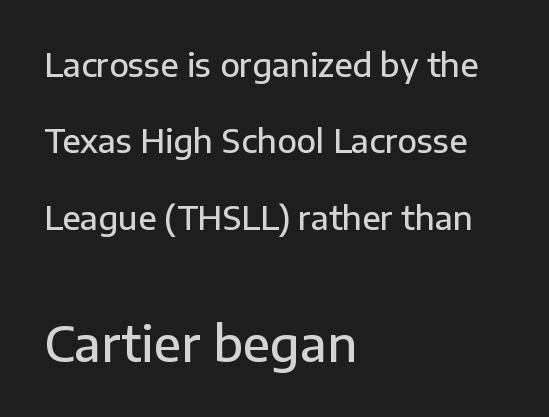
Q: Is the text bold? A: Semi-bold.
Q: Is the text italic (slanted)? A: No, it is upright.
Q: Is the typeface a serif or a sans-serif typeface? A: Sans-serif.
Q: Is the text underlined? A: No.
Q: How is the paragraph aligned? A: Left-aligned.
Q: Is the spacing between letters normal or unusually wide? A: Normal.
Q: Is the spacing between lines tight, normal or loose? A: Loose.
Q: Which block of text is set in a larger size, the first (top) or the second (bottom)? A: The second (bottom) one.
Q: Width (condensed, normal, or wide)? A: Normal.
Q: Stroke contrast? A: Low.
Q: x-height? A: Medium.
Q: Monospaced? A: No.
